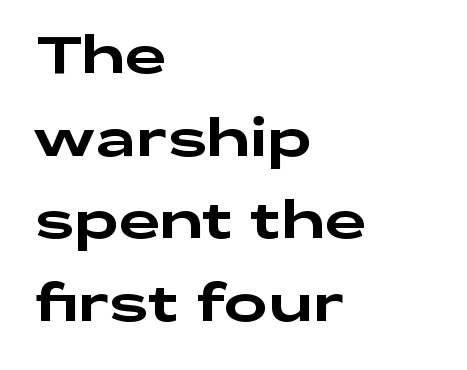
{"serif": "no", "italic": "no", "width": "wide", "stroke_contrast": "low", "x_height": "medium", "monospaced": "no", "underline": "no", "align": "left", "line_spacing": "normal", "line_spacing_ratio": 1.59, "letter_spacing": "normal", "letter_spacing_em": 0.0, "glyph_px": 52}
